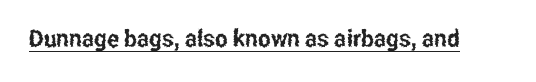
The image shows 24 px text type, upright; set normal letter spacing, underlined.
